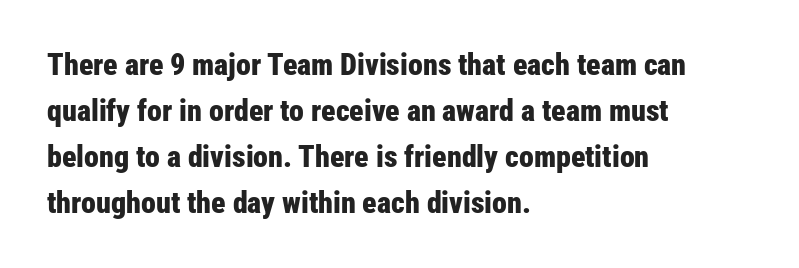
{"serif": "no", "italic": "no", "bold": "yes", "weight": "bold", "width": "condensed", "stroke_contrast": "low", "x_height": "medium", "monospaced": "no", "underline": "no", "align": "left", "line_spacing": "normal", "line_spacing_ratio": 1.53, "letter_spacing": "normal", "letter_spacing_em": 0.0, "glyph_px": 30}
